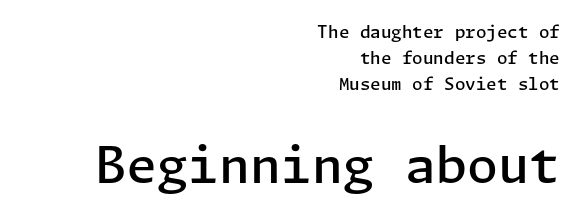
The letters stand straight up with perfectly vertical stems. Where is the straight margin? On the right. How are the letters spaced? Ordinarily, with no added tracking. Leading: standard. Font category for this specimen: sans-serif. The letters in the lower block stand taller than those in the block above.
